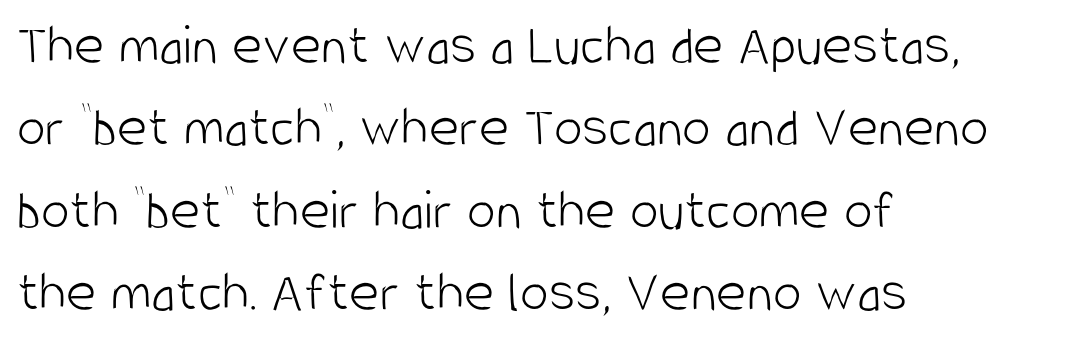
The image shows 58 px light, condensed sans-serif type, upright; set left-aligned, normal line spacing (1.42x), normal letter spacing, not underlined; low stroke contrast and a large x-height.
